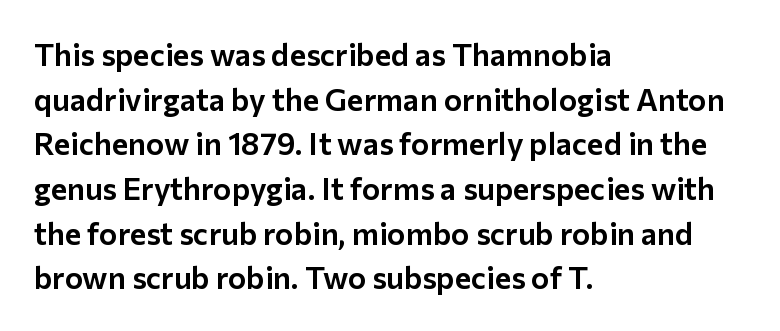
Q: Is the text italic (slanted)? A: No, it is upright.
Q: Is the typeface a serif or a sans-serif typeface? A: Sans-serif.
Q: Is the text underlined? A: No.
Q: How is the paragraph aligned? A: Left-aligned.
Q: Is the spacing between letters normal or unusually wide? A: Normal.
Q: Is the spacing between lines tight, normal or loose? A: Normal.
Q: Width (condensed, normal, or wide)? A: Normal.
Q: Stroke contrast? A: Low.
Q: x-height? A: Medium.
Q: Monospaced? A: No.
